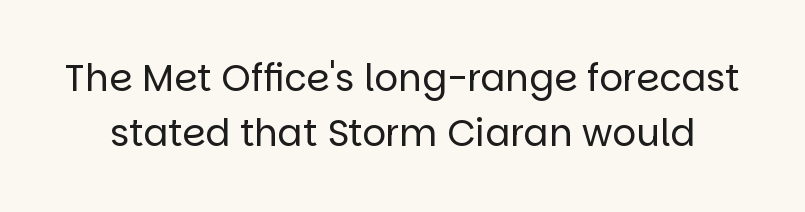
{"serif": "no", "italic": "no", "bold": "no", "weight": "regular", "width": "normal", "stroke_contrast": "low", "x_height": "large", "monospaced": "no", "underline": "no", "line_spacing": "normal", "line_spacing_ratio": 1.49, "letter_spacing": "normal", "letter_spacing_em": 0.0, "glyph_px": 37}
